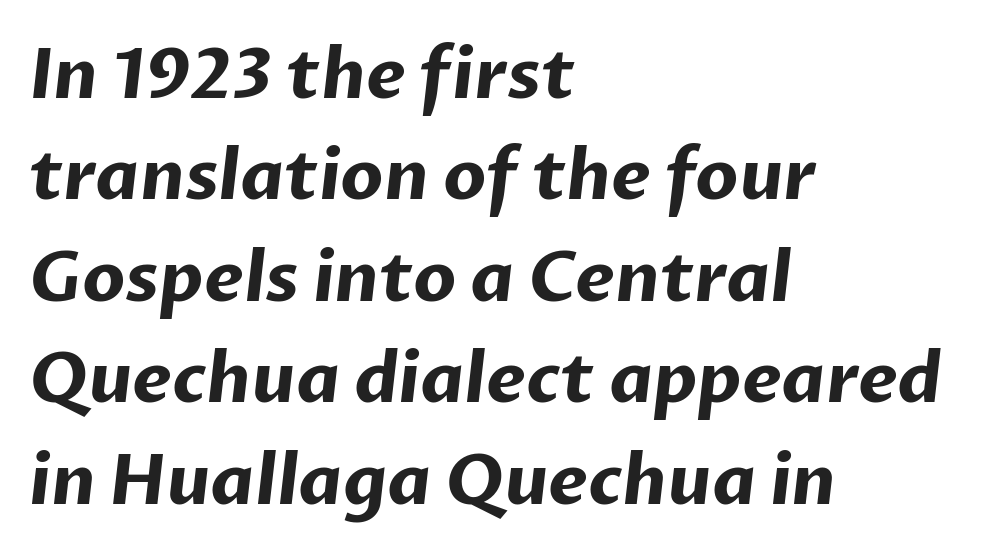
Rule under the text: the space is simply empty. Leading: standard. Do the characters align in a grid? No, the font is proportional. Tracking here is standard; glyphs follow each other at the usual distance. Check where the strokes stop: nothing finishes them off — pure sans.
